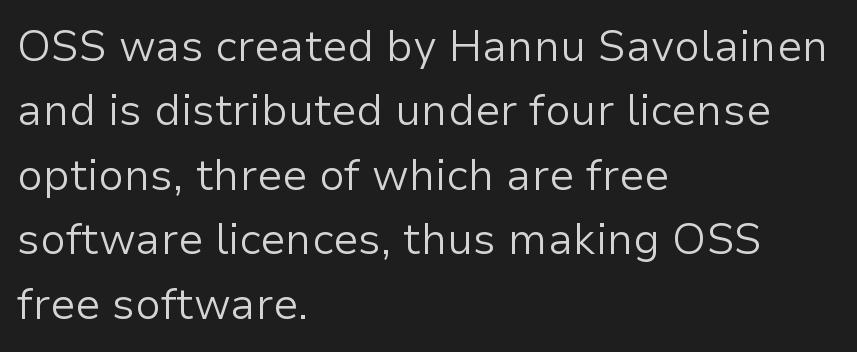
Q: Is the text bold? A: No.
Q: Is the text italic (slanted)? A: No, it is upright.
Q: Is the typeface a serif or a sans-serif typeface? A: Sans-serif.
Q: Is the text underlined? A: No.
Q: How is the paragraph aligned? A: Left-aligned.
Q: Is the spacing between letters normal or unusually wide? A: Normal.
Q: Is the spacing between lines tight, normal or loose? A: Normal.
Q: Width (condensed, normal, or wide)? A: Normal.
Q: Stroke contrast? A: Low.
Q: x-height? A: Medium.
Q: Monospaced? A: No.
